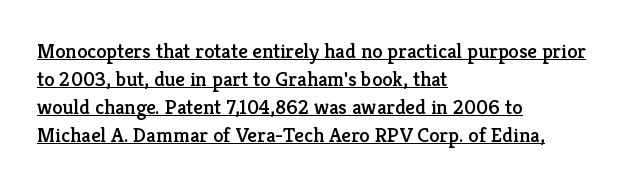
Q: Is the text italic (slanted)? A: No, it is upright.
Q: Is the text underlined? A: Yes.
Q: How is the paragraph aligned? A: Left-aligned.
Q: Is the spacing between letters normal or unusually wide? A: Normal.
Q: Is the spacing between lines tight, normal or loose? A: Normal.
